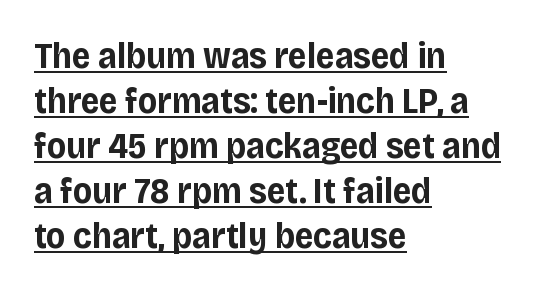
Q: Is the text bold? A: Yes.
Q: Is the text italic (slanted)? A: No, it is upright.
Q: Is the typeface a serif or a sans-serif typeface? A: Sans-serif.
Q: Is the text underlined? A: Yes.
Q: How is the paragraph aligned? A: Left-aligned.
Q: Is the spacing between letters normal or unusually wide? A: Normal.
Q: Is the spacing between lines tight, normal or loose? A: Normal.
Q: Width (condensed, normal, or wide)? A: Normal.
Q: Stroke contrast? A: Low.
Q: x-height? A: Large.
Q: Monospaced? A: No.
